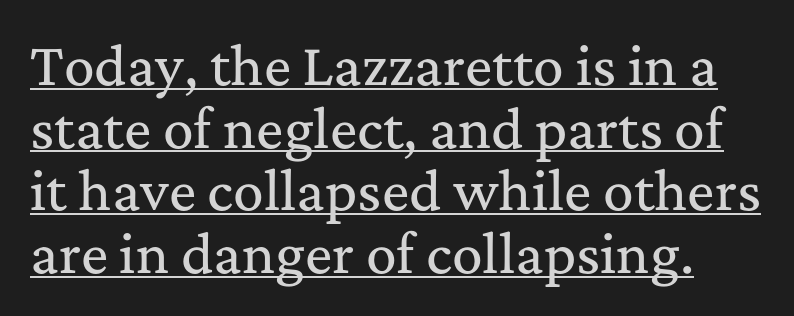
The image shows 51 px serif type, upright; set line spacing 1.23x, normal letter spacing, underlined; medium stroke contrast and a medium x-height.
